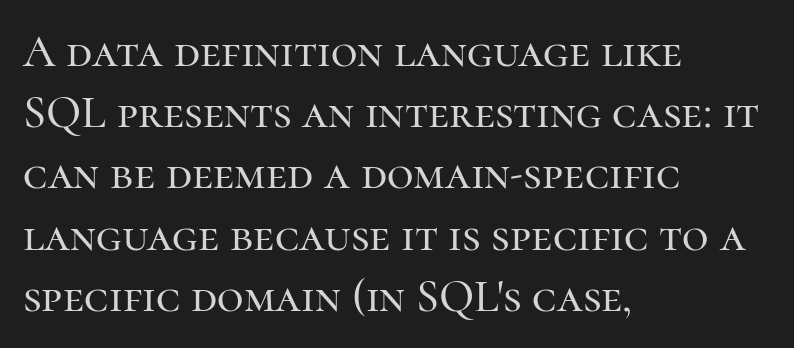
The image shows 46 px serif type, upright; set left-aligned, normal line spacing (1.33x), normal letter spacing, not underlined; high stroke contrast and a medium x-height.
